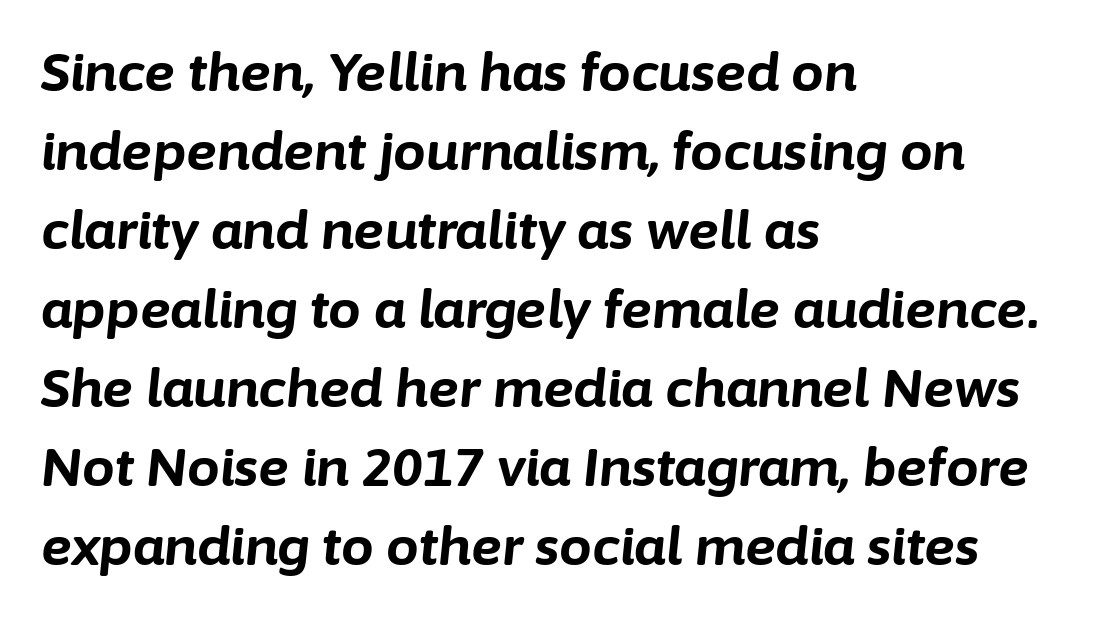
{"italic": "yes", "lean": "right", "slant_degrees": 6, "bold": "yes", "weight": "bold", "width": "normal", "stroke_contrast": "low", "x_height": "medium", "monospaced": "no", "underline": "no", "align": "left", "line_spacing": "normal", "line_spacing_ratio": 1.52, "letter_spacing": "normal", "letter_spacing_em": 0.0, "glyph_px": 52}
